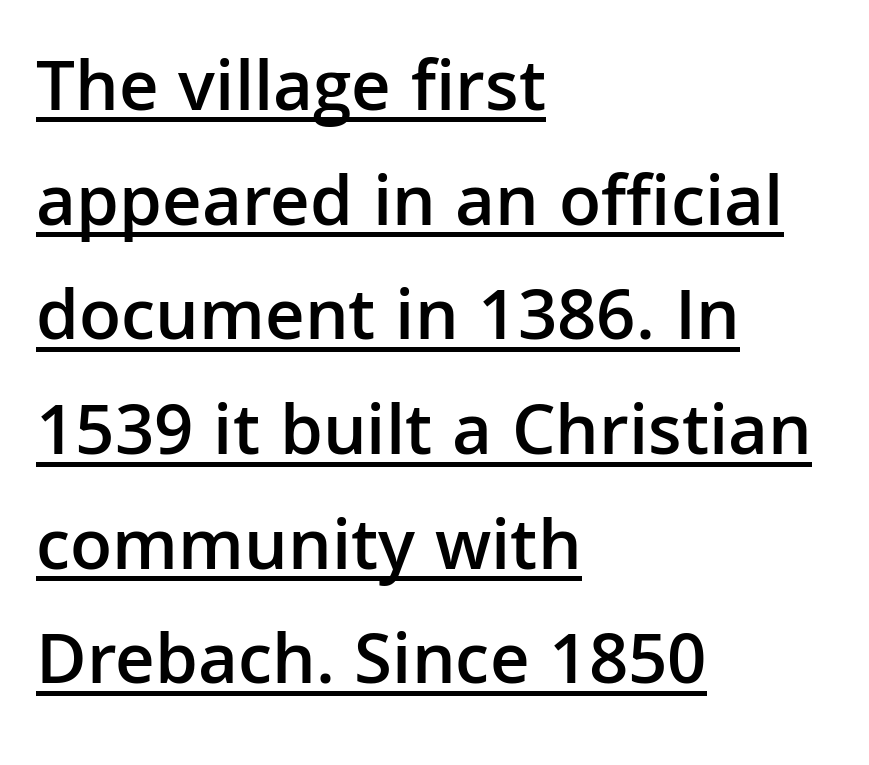
Q: Is the text bold? A: Semi-bold.
Q: Is the text italic (slanted)? A: No, it is upright.
Q: Is the typeface a serif or a sans-serif typeface? A: Sans-serif.
Q: Is the text underlined? A: Yes.
Q: How is the paragraph aligned? A: Left-aligned.
Q: Is the spacing between letters normal or unusually wide? A: Normal.
Q: Is the spacing between lines tight, normal or loose? A: Normal.
Q: Width (condensed, normal, or wide)? A: Normal.
Q: Stroke contrast? A: Low.
Q: x-height? A: Medium.
Q: Monospaced? A: No.
